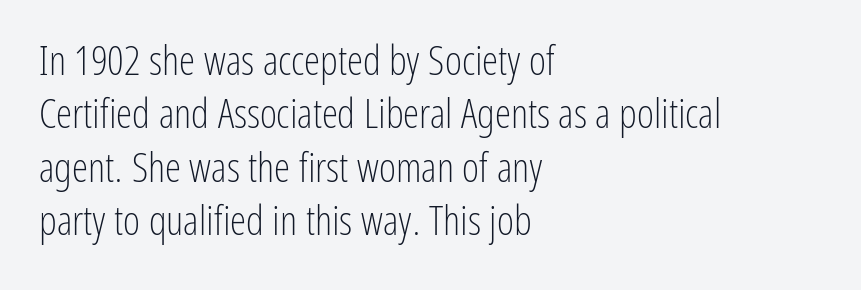
Think of a printed novel: that variable character pitch is what you see here. The face looks like a standard text weight, possibly lighter. The typography opts for an upright posture over an oblique one. The rendering keeps characters at their native spacing. Line starts are locked; line ends wander.
